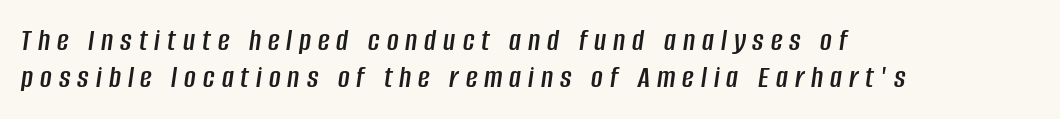
Q: Is the text italic (slanted)? A: Yes, it leans right by about 8 degrees.
Q: Is the text underlined? A: No.
Q: How is the paragraph aligned? A: Left-aligned.
Q: Is the spacing between letters normal or unusually wide? A: Unusually wide.
Q: Width (condensed, normal, or wide)? A: Condensed.
Q: Stroke contrast? A: Low.
Q: x-height? A: Large.
Q: Monospaced? A: No.
